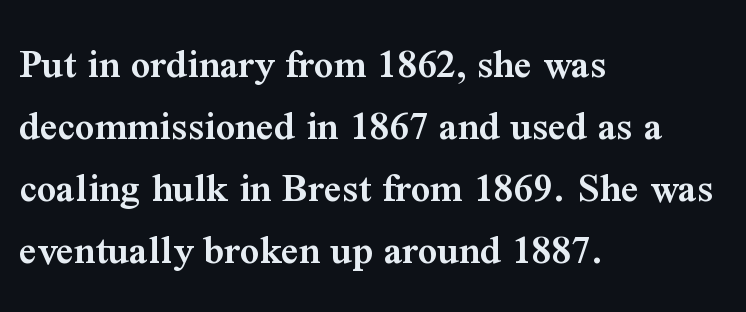
The image shows 43 px semibold serif type, upright; set left-aligned, normal line spacing (1.44x), normal letter spacing, not underlined; medium stroke contrast and a medium x-height.
